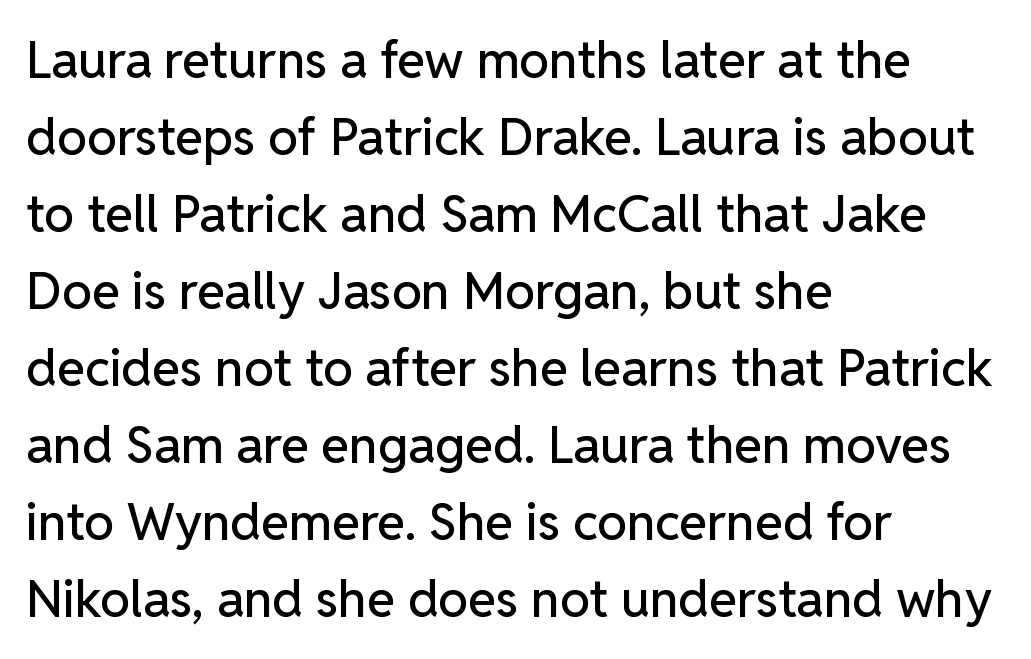
The typography opts for an upright posture over an oblique one. The rag falls on the right side of this text block. The face used here is a sans, in the tradition of grotesques and geometrics. Type without underlining. Inter-character spacing is left at the font's built-in metrics.
